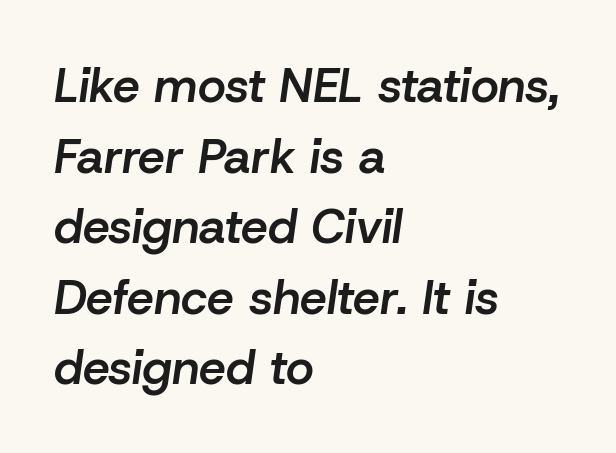
Q: Is the text bold? A: Semi-bold.
Q: Is the text italic (slanted)? A: Yes, it leans right by about 8 degrees.
Q: Is the text underlined? A: No.
Q: How is the paragraph aligned? A: Left-aligned.
Q: Is the spacing between letters normal or unusually wide? A: Normal.
Q: Is the spacing between lines tight, normal or loose? A: Normal.
Q: Width (condensed, normal, or wide)? A: Normal.
Q: Stroke contrast? A: Low.
Q: x-height? A: Medium.
Q: Monospaced? A: No.
